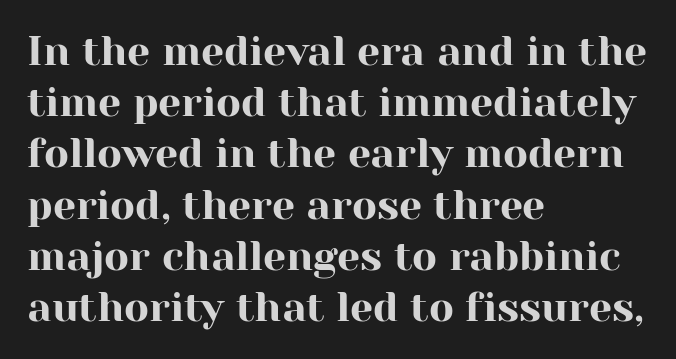
Q: Is the text italic (slanted)? A: No, it is upright.
Q: Is the typeface a serif or a sans-serif typeface? A: Serif.
Q: Is the text underlined? A: No.
Q: How is the paragraph aligned? A: Left-aligned.
Q: Is the spacing between letters normal or unusually wide? A: Normal.
Q: Is the spacing between lines tight, normal or loose? A: Normal.
Q: Width (condensed, normal, or wide)? A: Normal.
Q: Stroke contrast? A: High.
Q: x-height? A: Medium.
Q: Monospaced? A: No.
